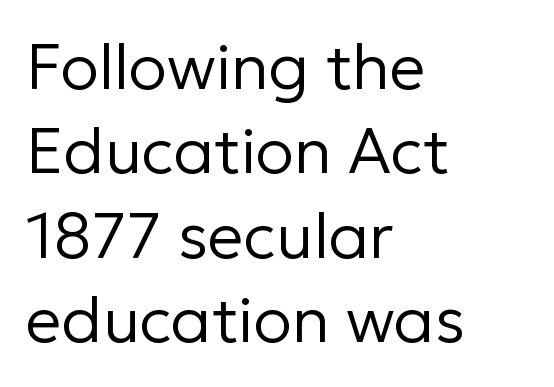
The image shows 64 px regular-weight sans-serif type, upright; set left-aligned, normal line spacing (1.32x), normal letter spacing, not underlined; low stroke contrast and a medium x-height.
